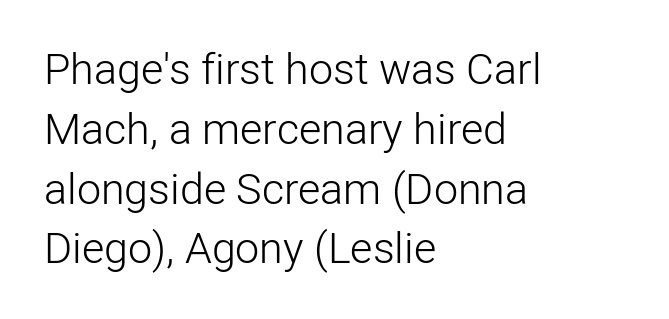
Heft: none added — not bold. The face used here is rendered with its standard letterfit. Observe the absence of serifs on each vertical stroke in this sample. The area under the type is left untouched. Here the designer chose a conventional face with non-uniform glyph widths.
